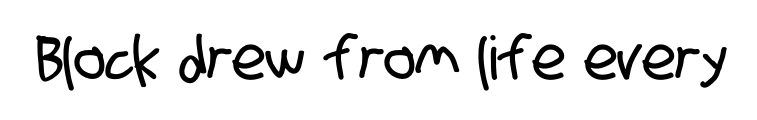
Q: Is the typeface a serif or a sans-serif typeface? A: Sans-serif.
Q: Is the text underlined? A: No.
Q: Is the spacing between letters normal or unusually wide? A: Normal.
Q: Width (condensed, normal, or wide)? A: Condensed.
Q: Stroke contrast? A: Low.
Q: x-height? A: Large.
Q: Monospaced? A: No.
